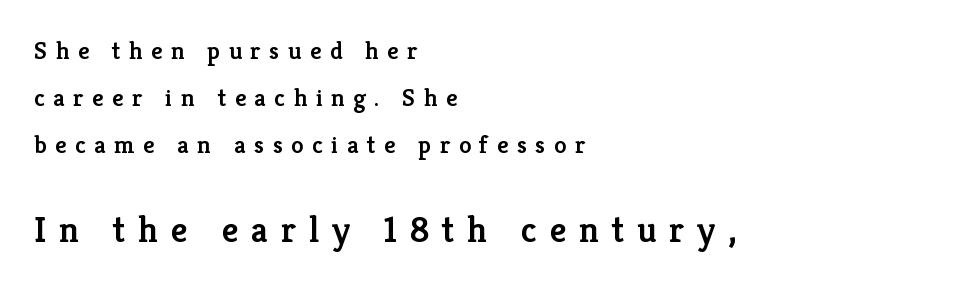
The image shows 37 px semibold serif type, upright; set left-aligned, line spacing 1.89x, unusually wide letter spacing (+0.34 em), not underlined; the second (bottom) block is 1.48x larger; low stroke contrast and a medium x-height.
